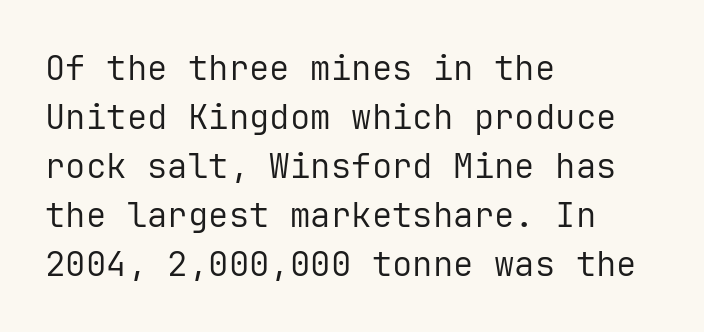
Q: Is the text bold? A: No.
Q: Is the text italic (slanted)? A: No, it is upright.
Q: Is the typeface a serif or a sans-serif typeface? A: Sans-serif.
Q: Is the text underlined? A: No.
Q: How is the paragraph aligned? A: Left-aligned.
Q: Is the spacing between letters normal or unusually wide? A: Normal.
Q: Is the spacing between lines tight, normal or loose? A: Normal.
Q: Width (condensed, normal, or wide)? A: Normal.
Q: Stroke contrast? A: Low.
Q: x-height? A: Medium.
Q: Monospaced? A: Yes.
